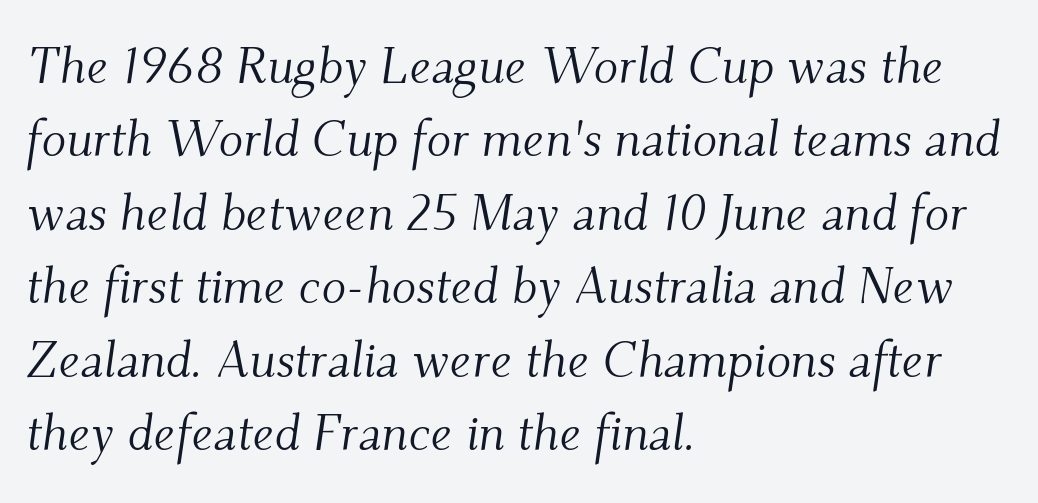
Q: Is the text bold? A: No.
Q: Is the text italic (slanted)? A: Yes, it leans right by about 9 degrees.
Q: Is the typeface a serif or a sans-serif typeface? A: Serif.
Q: Is the text underlined? A: No.
Q: How is the paragraph aligned? A: Left-aligned.
Q: Is the spacing between letters normal or unusually wide? A: Normal.
Q: Is the spacing between lines tight, normal or loose? A: Normal.
Q: Width (condensed, normal, or wide)? A: Normal.
Q: Stroke contrast? A: Medium.
Q: x-height? A: Small.
Q: Monospaced? A: No.
